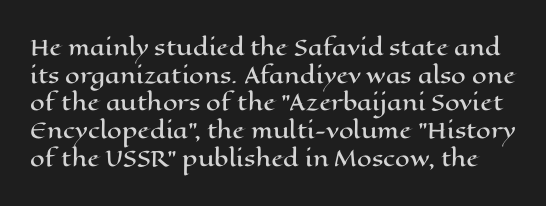
{"italic": "no", "underline": "no", "line_spacing": "normal", "line_spacing_ratio": 1.32, "letter_spacing": "normal", "letter_spacing_em": 0.0, "glyph_px": 21}
